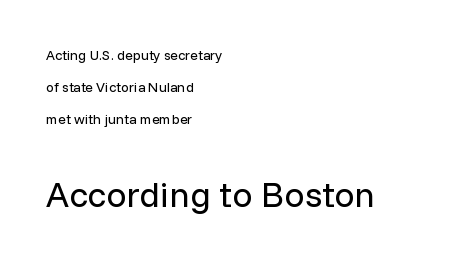
Q: Is the text bold? A: No.
Q: Is the text italic (slanted)? A: No, it is upright.
Q: Is the typeface a serif or a sans-serif typeface? A: Sans-serif.
Q: Is the text underlined? A: No.
Q: How is the paragraph aligned? A: Left-aligned.
Q: Is the spacing between letters normal or unusually wide? A: Normal.
Q: Is the spacing between lines tight, normal or loose? A: Loose.
Q: Which block of text is set in a larger size, the first (top) or the second (bottom)? A: The second (bottom) one.
Q: Width (condensed, normal, or wide)? A: Normal.
Q: Stroke contrast? A: Low.
Q: x-height? A: Medium.
Q: Monospaced? A: No.
